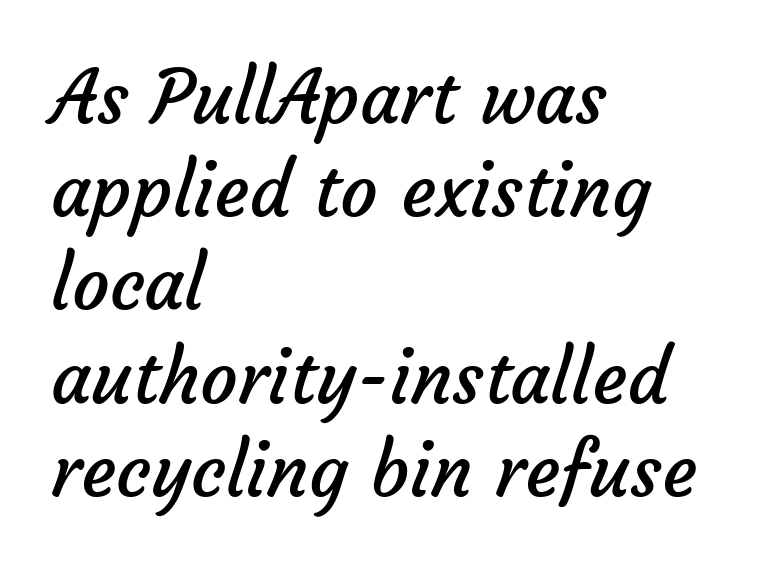
Q: Is the text bold? A: No.
Q: Is the typeface a serif or a sans-serif typeface? A: Sans-serif.
Q: Is the text underlined? A: No.
Q: How is the paragraph aligned? A: Left-aligned.
Q: Is the spacing between letters normal or unusually wide? A: Normal.
Q: Is the spacing between lines tight, normal or loose? A: Normal.
Q: Width (condensed, normal, or wide)? A: Normal.
Q: Stroke contrast? A: Low.
Q: x-height? A: Medium.
Q: Monospaced? A: No.
